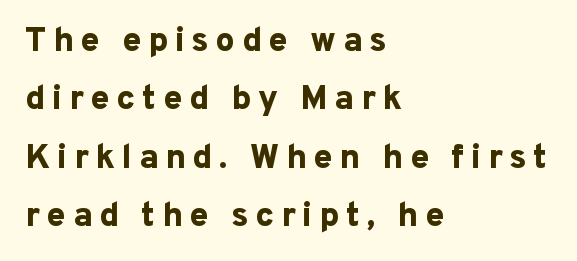
The image shows 34 px bold sans-serif type, upright; set left-aligned, line spacing 1.72x, unusually wide letter spacing (+0.2 em), not underlined; low stroke contrast and a medium x-height.
